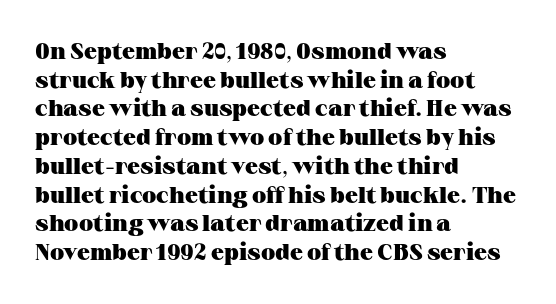
The image shows 23 px bold type, upright; set left-aligned, normal line spacing (1.25x), normal letter spacing, not underlined.
